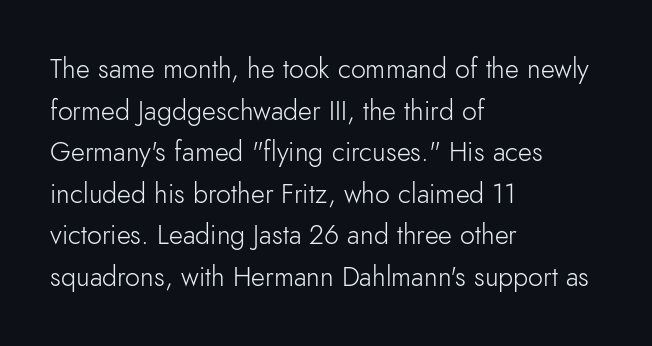
Q: Is the text bold? A: No.
Q: Is the text italic (slanted)? A: No, it is upright.
Q: Is the text underlined? A: No.
Q: How is the paragraph aligned? A: Left-aligned.
Q: Is the spacing between letters normal or unusually wide? A: Normal.
Q: Is the spacing between lines tight, normal or loose? A: Normal.
